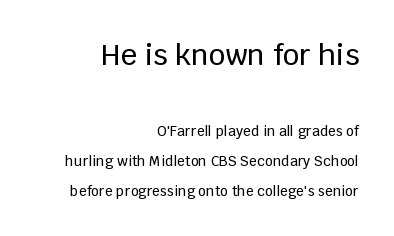
{"serif": "no", "italic": "no", "width": "normal", "stroke_contrast": "low", "x_height": "large", "monospaced": "no", "underline": "no", "align": "right", "line_spacing": "loose", "line_spacing_ratio": 2.15, "letter_spacing": "normal", "letter_spacing_em": 0.0, "larger_block": "first", "size_ratio": 2.07, "glyph_px": 29}
